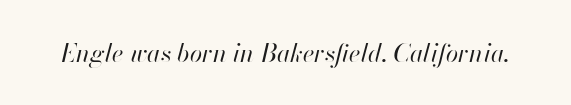
The cut favours lightness, reaching ordinary text weight at its darkest. No word sits above an underline. Notice how the stems are inclined rather than vertical — that's the hallmark of italics. Each word holds together tightly as a unit, with standard inter-letter gaps.
